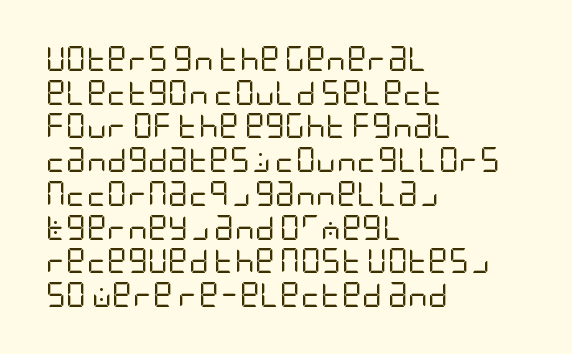
Honestly, there is no underline to notice here at all. When letters stand straight like this, we call the style roman or upright. The passage shown stacks its lines at a standard gap. Horizontal alignment here is leftward, the default for most running prose. Ink coverage per letter is moderate at most.
